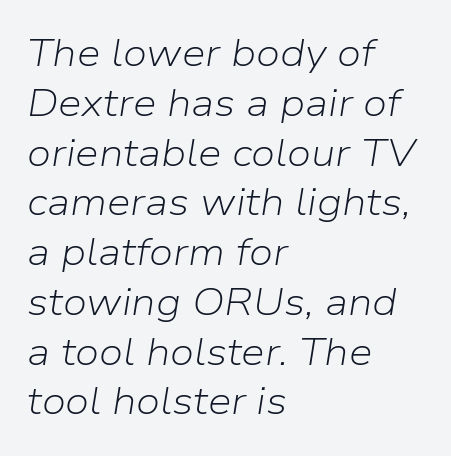
Q: Is the text bold? A: No.
Q: Is the text italic (slanted)? A: Yes, it leans right by about 9 degrees.
Q: Is the text underlined? A: No.
Q: How is the paragraph aligned? A: Left-aligned.
Q: Is the spacing between letters normal or unusually wide? A: Normal.
Q: Is the spacing between lines tight, normal or loose? A: Normal.
Q: Width (condensed, normal, or wide)? A: Normal.
Q: Stroke contrast? A: Low.
Q: x-height? A: Medium.
Q: Monospaced? A: No.
